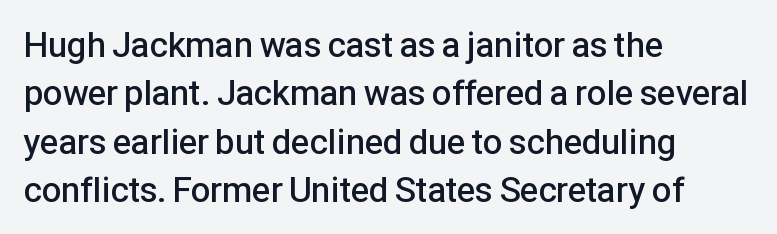
These lines were composed using upright roman letters. The space beneath each line is pristine and unruled. Teacher's note: observe the even left margin — that is flush-left alignment. These lines are composed in type without serifs. Stems and bowls a touch heavier than normal — semibold.
